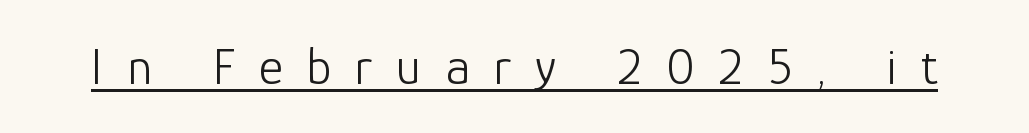
This sample uses a sans-serif face. Character widths vary here, with narrow letters taking less room than wide ones. A light-to-regular cut is what we see here. Italic? Not at all — the glyphs are vertical.
